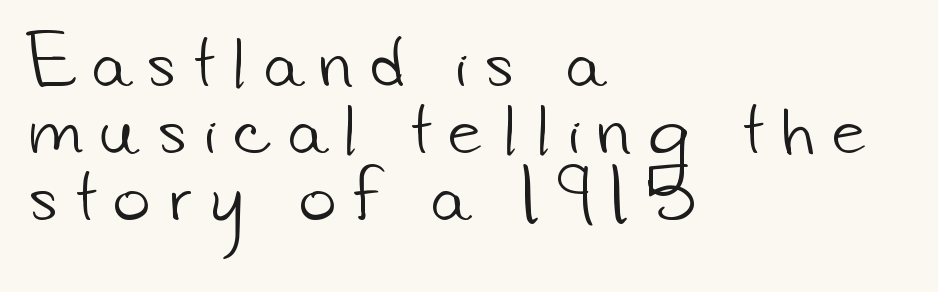
{"serif": "no", "bold": "no", "weight": "light", "width": "normal", "stroke_contrast": "low", "x_height": "small", "monospaced": "no", "underline": "no", "align": "left", "line_spacing": "tight", "line_spacing_ratio": 1.06, "letter_spacing": "wide", "letter_spacing_em": 0.29, "glyph_px": 63}
